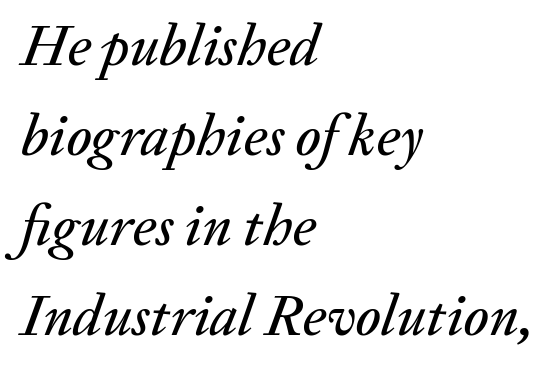
Q: Is the text italic (slanted)? A: Yes, it leans right by about 20 degrees.
Q: Is the text underlined? A: No.
Q: How is the paragraph aligned? A: Left-aligned.
Q: Is the spacing between letters normal or unusually wide? A: Normal.
Q: Is the spacing between lines tight, normal or loose? A: Normal.
Q: Width (condensed, normal, or wide)? A: Normal.
Q: Stroke contrast? A: Medium.
Q: x-height? A: Medium.
Q: Monospaced? A: No.
